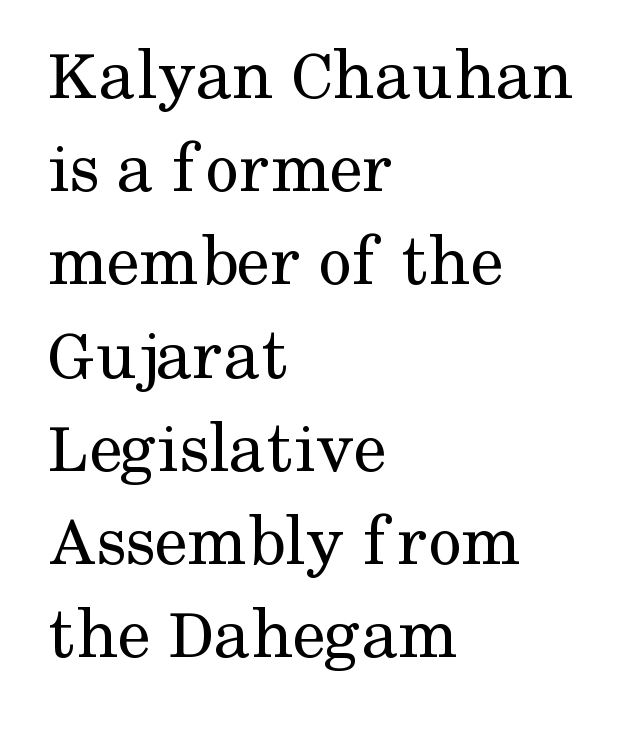
Q: Is the text bold? A: No.
Q: Is the text italic (slanted)? A: No, it is upright.
Q: Is the typeface a serif or a sans-serif typeface? A: Serif.
Q: Is the text underlined? A: No.
Q: How is the paragraph aligned? A: Left-aligned.
Q: Is the spacing between letters normal or unusually wide? A: Normal.
Q: Is the spacing between lines tight, normal or loose? A: Normal.
Q: Width (condensed, normal, or wide)? A: Normal.
Q: Stroke contrast? A: Medium.
Q: x-height? A: Medium.
Q: Monospaced? A: No.
